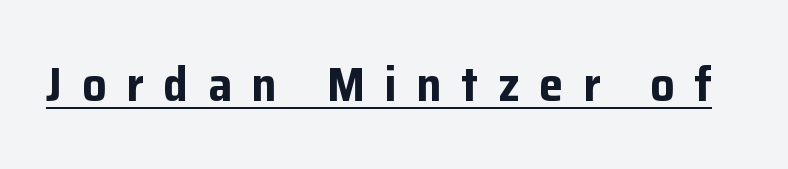
Q: Is the text bold? A: Yes.
Q: Is the text italic (slanted)? A: No, it is upright.
Q: Is the typeface a serif or a sans-serif typeface? A: Sans-serif.
Q: Is the text underlined? A: Yes.
Q: Is the spacing between letters normal or unusually wide? A: Unusually wide.
Q: Width (condensed, normal, or wide)? A: Normal.
Q: Stroke contrast? A: Low.
Q: x-height? A: Medium.
Q: Monospaced? A: No.
